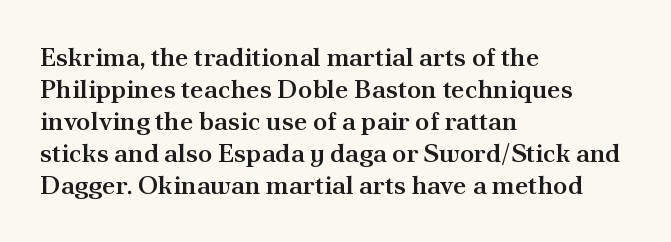
The image shows 26 px text type, upright; set left-aligned, line spacing 1.23x, normal letter spacing, not underlined.
